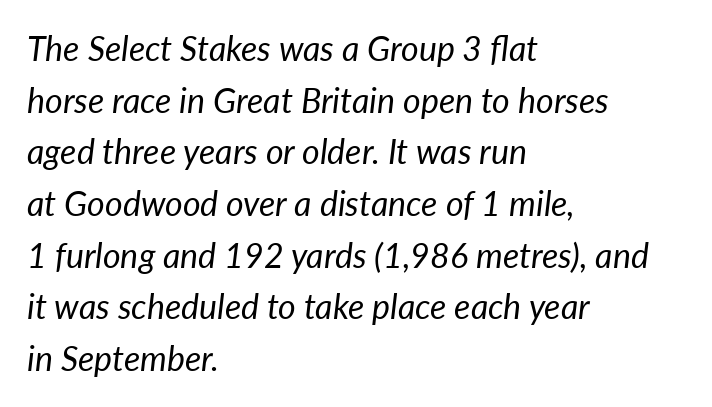
{"italic": "yes", "lean": "right", "slant_degrees": 7, "bold": "no", "weight": "regular", "width": "normal", "stroke_contrast": "low", "x_height": "medium", "monospaced": "no", "underline": "no", "align": "left", "line_spacing": "normal", "line_spacing_ratio": 1.52, "letter_spacing": "normal", "letter_spacing_em": 0.0, "glyph_px": 34}
